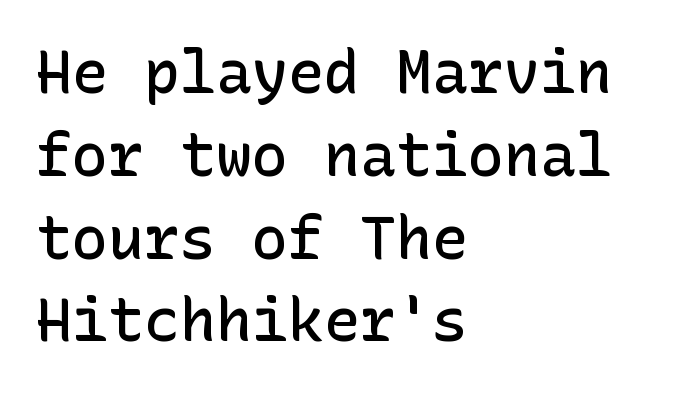
{"serif": "no", "italic": "no", "bold": "semi", "weight": "semibold", "width": "normal", "stroke_contrast": "low", "x_height": "medium", "underline": "no", "align": "left", "line_spacing": "normal", "line_spacing_ratio": 1.38, "letter_spacing": "normal", "letter_spacing_em": 0.0, "glyph_px": 60}
